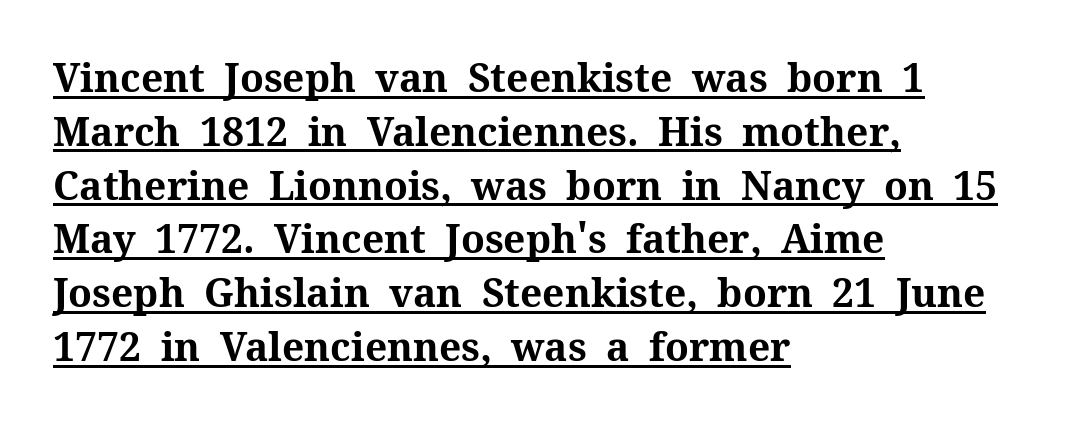
Each letter keeps its own natural width here, so spacing adapts to shape. Nobody touched the tracking dial on this one. If you measured baseline to baseline, you'd find a middling distance. Layout note: lines flush left. Examine the stroke ends and you'll spot serifs.
